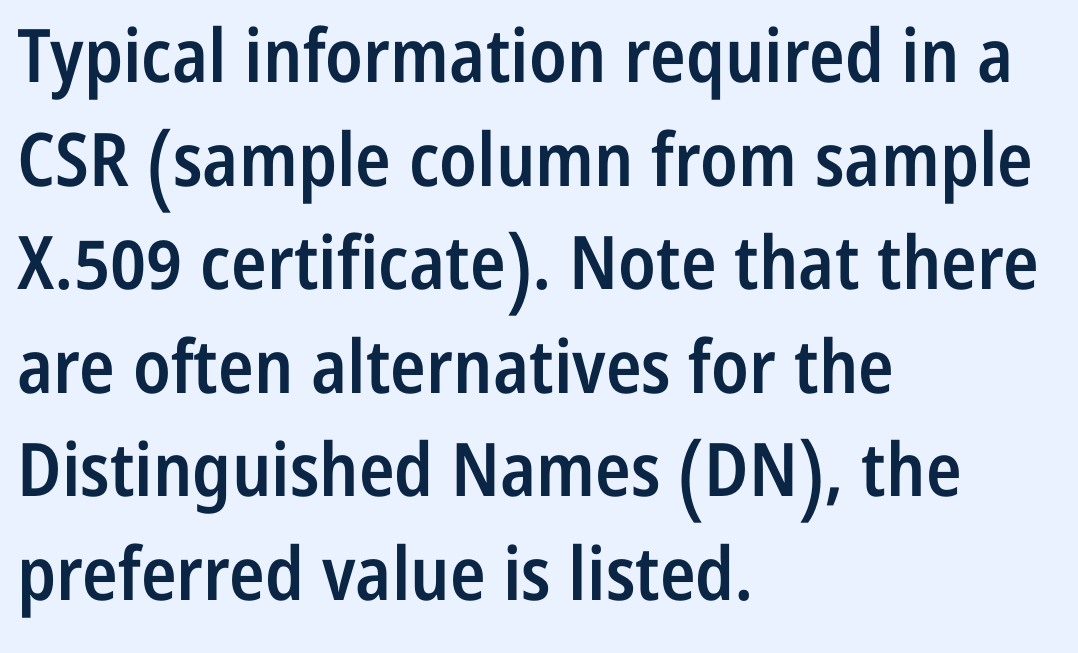
The image shows 74 px semibold, condensed sans-serif type, upright; set left-aligned, normal line spacing (1.4x), normal letter spacing, not underlined; low stroke contrast and a medium x-height.
